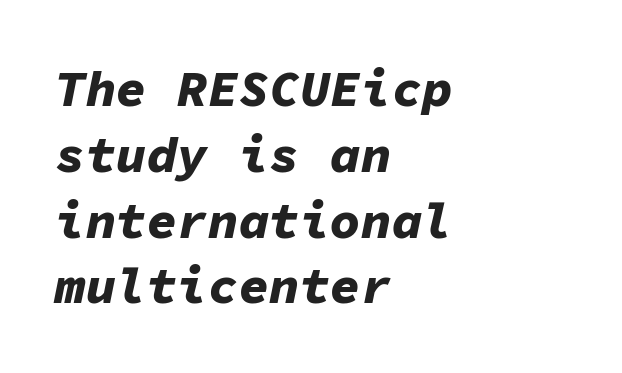
{"italic": "yes", "lean": "right", "slant_degrees": 11, "bold": "yes", "weight": "bold", "width": "normal", "stroke_contrast": "low", "x_height": "medium", "monospaced": "yes", "underline": "no", "align": "left", "line_spacing": "normal", "line_spacing_ratio": 1.29, "letter_spacing": "normal", "letter_spacing_em": 0.0, "glyph_px": 51}
